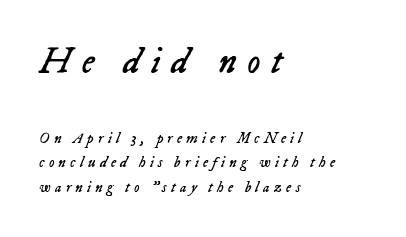
If you squint, the top block still reads clearly — it's the larger of the two. The baseline area is clear. Honestly, the letter spacing is so wide it's the main thing you notice. This sample uses an oblique cut, with every glyph tilted off the vertical.
